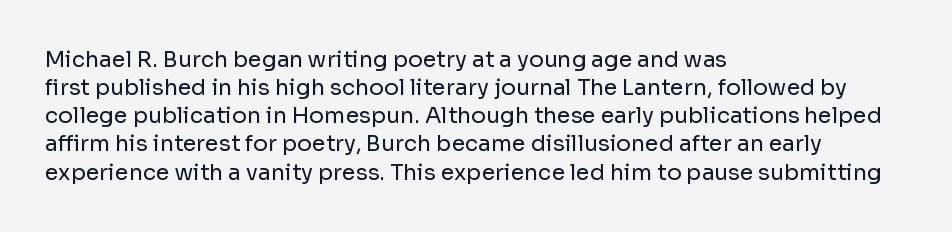
The image shows 22 px text type, upright; set left-aligned, normal line spacing (1.28x), normal letter spacing, not underlined.
